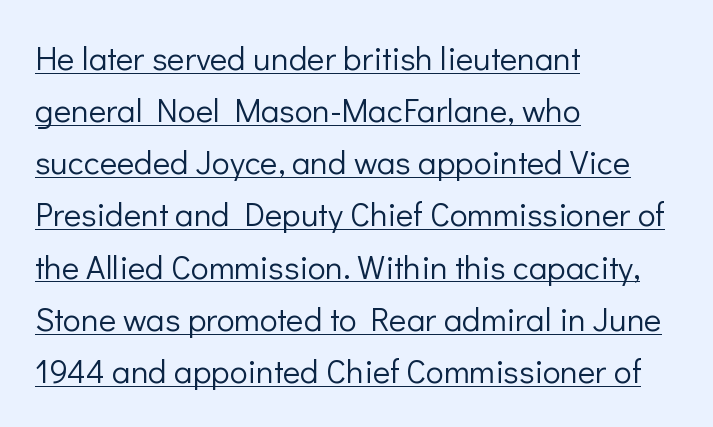
Q: Is the text bold? A: No.
Q: Is the text italic (slanted)? A: No, it is upright.
Q: Is the typeface a serif or a sans-serif typeface? A: Sans-serif.
Q: Is the text underlined? A: Yes.
Q: How is the paragraph aligned? A: Left-aligned.
Q: Is the spacing between letters normal or unusually wide? A: Normal.
Q: Is the spacing between lines tight, normal or loose? A: Normal.
Q: Width (condensed, normal, or wide)? A: Normal.
Q: Stroke contrast? A: Low.
Q: x-height? A: Medium.
Q: Monospaced? A: No.
